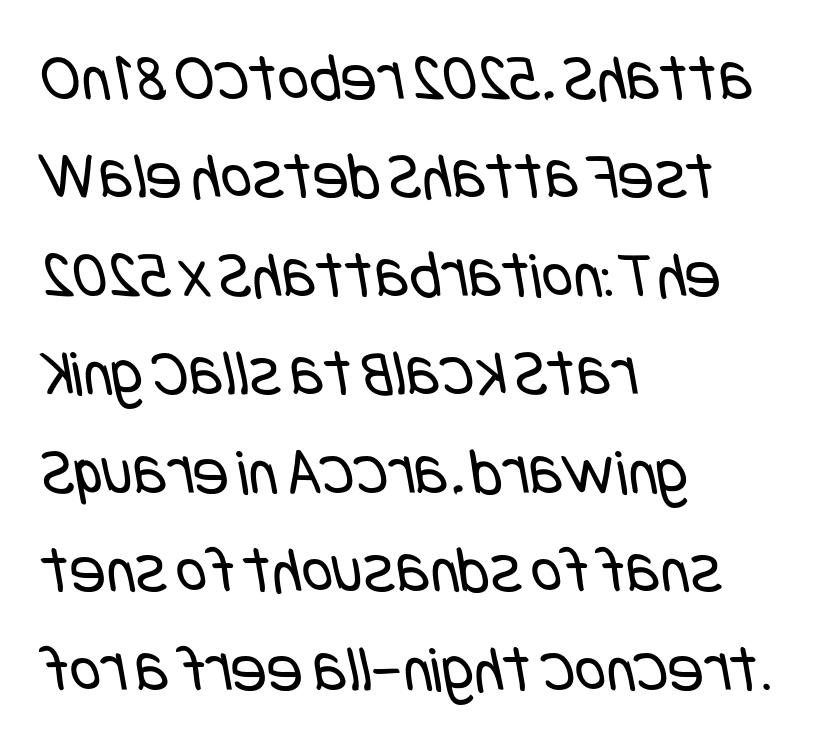
The image shows 67 px regular-weight, condensed sans-serif type; set left-aligned, normal line spacing (1.47x), normal letter spacing, not underlined; low stroke contrast and a large x-height.
